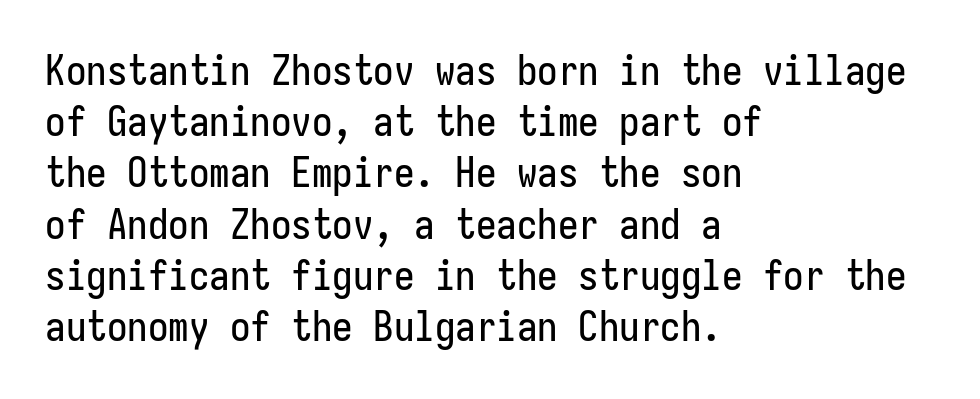
Each word holds together tightly as a unit, with standard inter-letter gaps. Which margin do the lines hug? The left one — the right edge is uneven. Regarding serifs, this sample does without them. The area under the type is left untouched.
